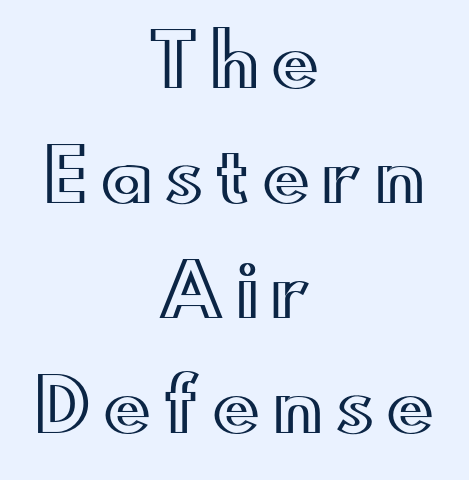
Q: Is the text italic (slanted)? A: No, it is upright.
Q: Is the text underlined? A: No.
Q: How is the paragraph aligned? A: Centered.
Q: Is the spacing between lines tight, normal or loose? A: Normal.
Q: Width (condensed, normal, or wide)? A: Wide.
Q: x-height? A: Small.
Q: Monospaced? A: No.
